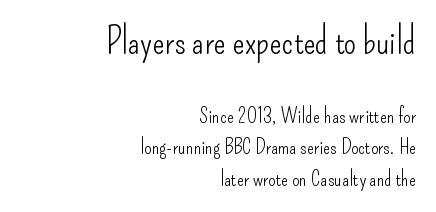
Each word holds together tightly as a unit, with standard inter-letter gaps. A light-to-regular cut is what we see here. A typesetter would call this leading conventional body-copy spacing. Layout note: lines flush right.
